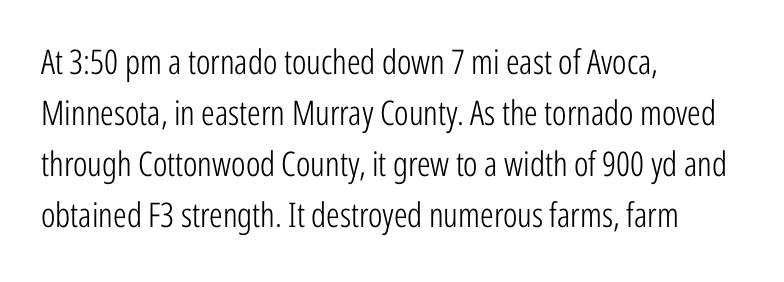
{"serif": "no", "italic": "no", "bold": "no", "weight": "light", "width": "condensed", "stroke_contrast": "low", "x_height": "medium", "monospaced": "no", "underline": "no", "align": "left", "line_spacing": "normal", "line_spacing_ratio": 1.5, "letter_spacing": "normal", "letter_spacing_em": 0.0, "glyph_px": 34}
